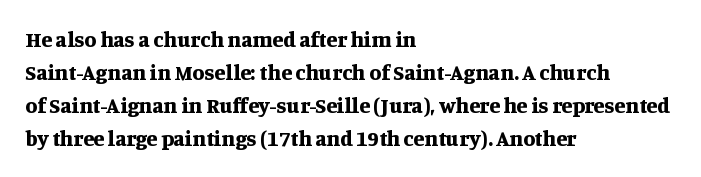
{"italic": "no", "bold": "yes", "underline": "no", "align": "left", "line_spacing": "normal", "line_spacing_ratio": 1.5, "letter_spacing": "normal", "letter_spacing_em": 0.0, "glyph_px": 22}
